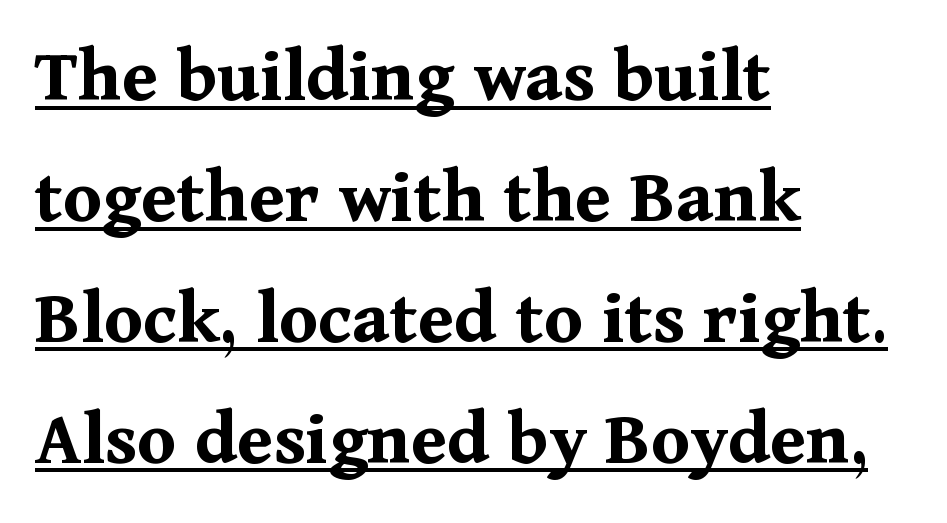
The image shows 79 px bold serif type, upright; set left-aligned, normal line spacing (1.53x), normal letter spacing, underlined; medium stroke contrast and a medium x-height.
